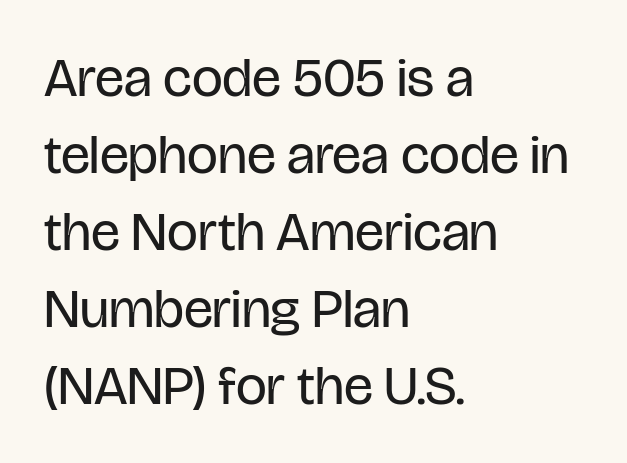
Q: Is the text bold? A: No.
Q: Is the text italic (slanted)? A: No, it is upright.
Q: Is the typeface a serif or a sans-serif typeface? A: Sans-serif.
Q: Is the text underlined? A: No.
Q: How is the paragraph aligned? A: Left-aligned.
Q: Is the spacing between letters normal or unusually wide? A: Normal.
Q: Is the spacing between lines tight, normal or loose? A: Normal.
Q: Width (condensed, normal, or wide)? A: Condensed.
Q: Stroke contrast? A: Low.
Q: x-height? A: Large.
Q: Monospaced? A: No.
